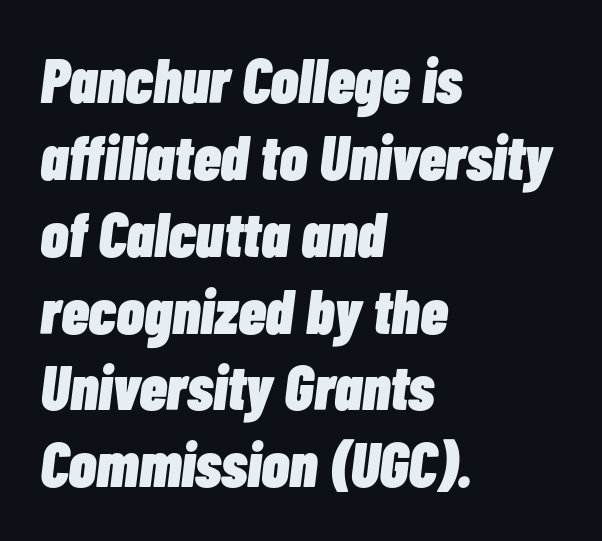
Q: Is the text bold? A: Yes.
Q: Is the text italic (slanted)? A: Yes, it leans right by about 7 degrees.
Q: Is the text underlined? A: No.
Q: How is the paragraph aligned? A: Left-aligned.
Q: Is the spacing between letters normal or unusually wide? A: Normal.
Q: Width (condensed, normal, or wide)? A: Condensed.
Q: Stroke contrast? A: Low.
Q: x-height? A: Medium.
Q: Monospaced? A: No.
